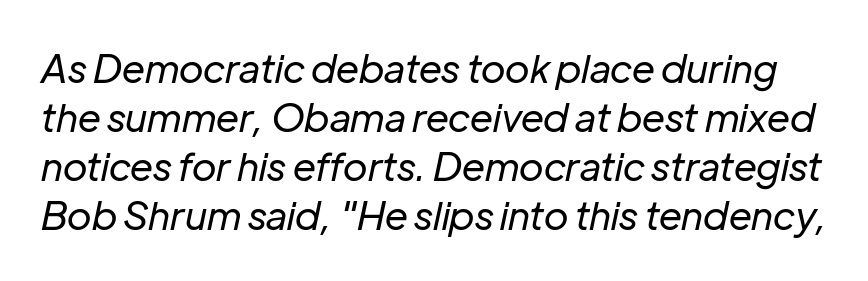
{"italic": "yes", "lean": "right", "slant_degrees": 12, "bold": "no", "weight": "regular", "width": "normal", "stroke_contrast": "low", "x_height": "medium", "monospaced": "no", "underline": "no", "line_spacing": "normal", "line_spacing_ratio": 1.26, "letter_spacing": "normal", "letter_spacing_em": 0.0, "glyph_px": 39}
